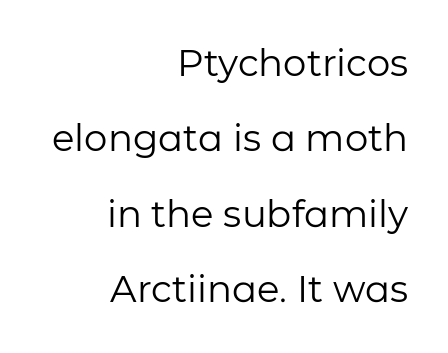
The image shows 37 px regular-weight sans-serif type, upright; set right-aligned, loose line spacing (2.04x), normal letter spacing, not underlined; low stroke contrast and a medium x-height.
